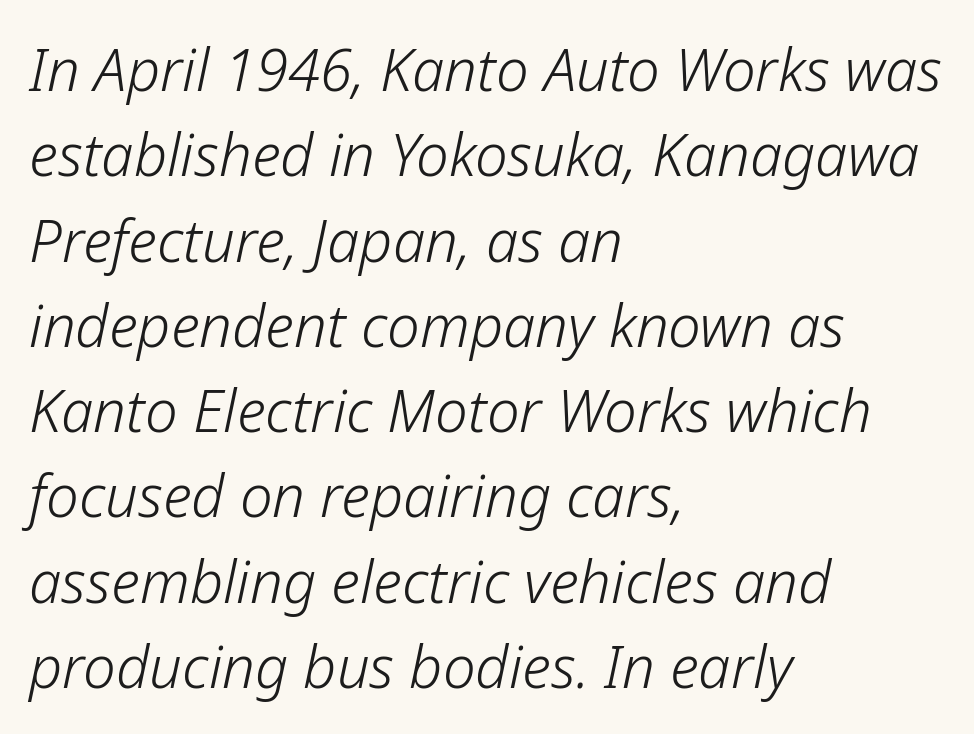
Q: Is the text bold? A: No.
Q: Is the text italic (slanted)? A: Yes, it leans right by about 12 degrees.
Q: Is the text underlined? A: No.
Q: How is the paragraph aligned? A: Left-aligned.
Q: Is the spacing between letters normal or unusually wide? A: Normal.
Q: Is the spacing between lines tight, normal or loose? A: Normal.
Q: Width (condensed, normal, or wide)? A: Normal.
Q: Stroke contrast? A: Low.
Q: x-height? A: Medium.
Q: Monospaced? A: No.
